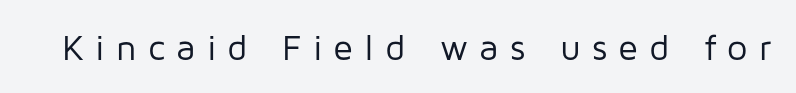
Q: Is the text bold? A: No.
Q: Is the text italic (slanted)? A: No, it is upright.
Q: Is the typeface a serif or a sans-serif typeface? A: Sans-serif.
Q: Is the text underlined? A: No.
Q: Is the spacing between letters normal or unusually wide? A: Unusually wide.
Q: Width (condensed, normal, or wide)? A: Normal.
Q: Stroke contrast? A: Low.
Q: x-height? A: Medium.
Q: Monospaced? A: No.
